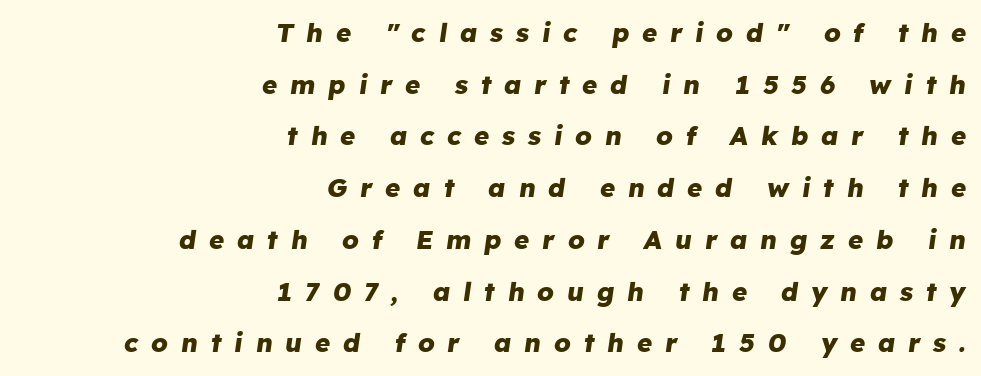
The image shows 26 px bold type, italic (leaning right); set right-aligned, loose line spacing (1.99x), unusually wide letter spacing (+0.49 em), not underlined.
